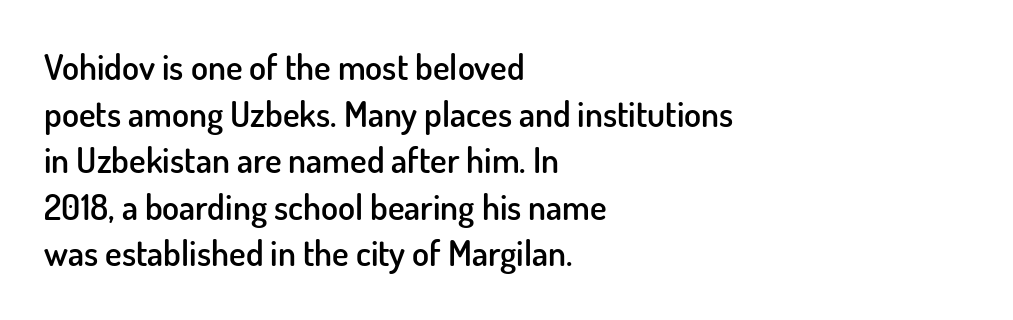
Q: Is the text bold? A: Semi-bold.
Q: Is the text italic (slanted)? A: No, it is upright.
Q: Is the typeface a serif or a sans-serif typeface? A: Sans-serif.
Q: Is the text underlined? A: No.
Q: How is the paragraph aligned? A: Left-aligned.
Q: Is the spacing between letters normal or unusually wide? A: Normal.
Q: Is the spacing between lines tight, normal or loose? A: Normal.
Q: Width (condensed, normal, or wide)? A: Normal.
Q: Stroke contrast? A: Low.
Q: x-height? A: Small.
Q: Monospaced? A: No.
